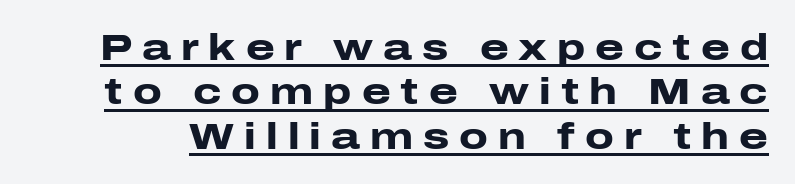
{"serif": "no", "italic": "no", "bold": "yes", "weight": "heavy", "width": "wide", "stroke_contrast": "low", "x_height": "medium", "monospaced": "no", "underline": "yes", "line_spacing_ratio": 1.2, "letter_spacing": "wide", "letter_spacing_em": 0.27, "glyph_px": 37}
